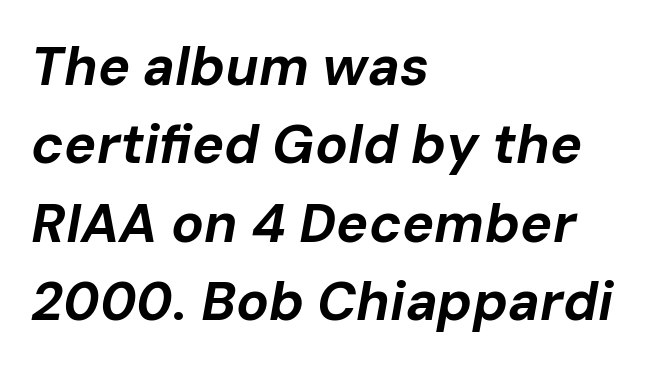
The image shows 54 px bold type, italic (leaning right); set left-aligned, normal line spacing (1.45x), normal letter spacing, not underlined; low stroke contrast and a medium x-height.
